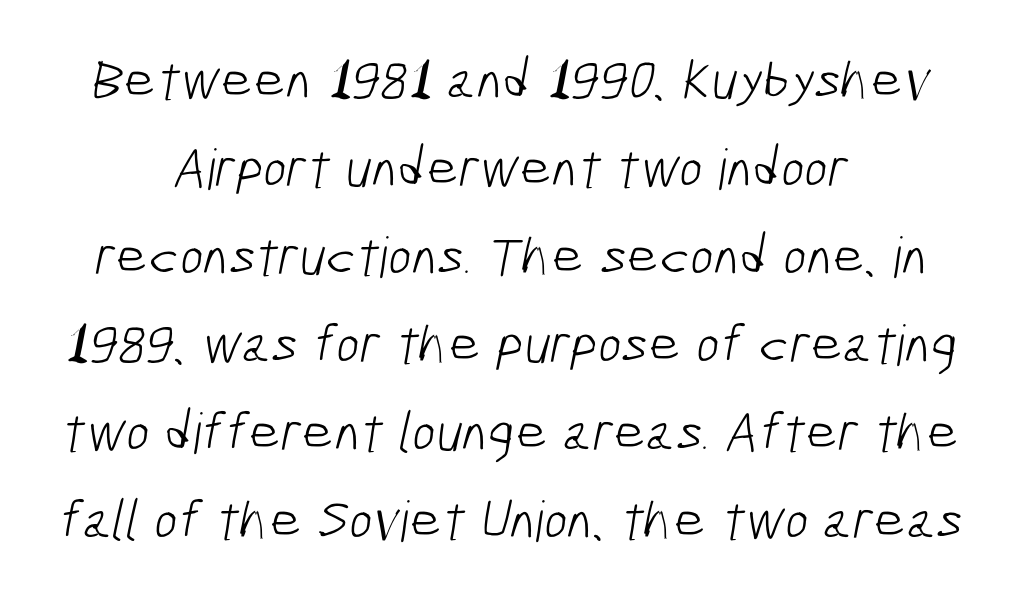
Q: Is the text bold? A: No.
Q: Is the typeface a serif or a sans-serif typeface? A: Sans-serif.
Q: Is the text underlined? A: No.
Q: How is the paragraph aligned? A: Centered.
Q: Is the spacing between letters normal or unusually wide? A: Normal.
Q: Is the spacing between lines tight, normal or loose? A: Normal.
Q: Width (condensed, normal, or wide)? A: Condensed.
Q: Stroke contrast? A: Low.
Q: x-height? A: Medium.
Q: Monospaced? A: No.
